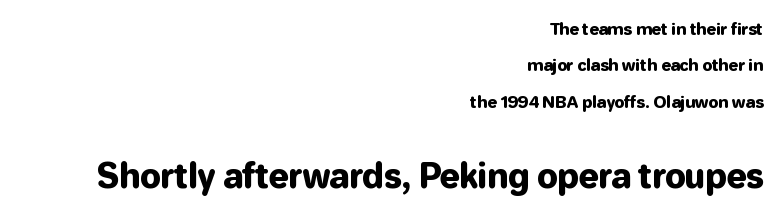
Q: Is the text italic (slanted)? A: No, it is upright.
Q: Is the typeface a serif or a sans-serif typeface? A: Sans-serif.
Q: Is the text underlined? A: No.
Q: How is the paragraph aligned? A: Right-aligned.
Q: Is the spacing between letters normal or unusually wide? A: Normal.
Q: Is the spacing between lines tight, normal or loose? A: Loose.
Q: Which block of text is set in a larger size, the first (top) or the second (bottom)? A: The second (bottom) one.
Q: Width (condensed, normal, or wide)? A: Normal.
Q: Stroke contrast? A: Low.
Q: x-height? A: Medium.
Q: Monospaced? A: No.
